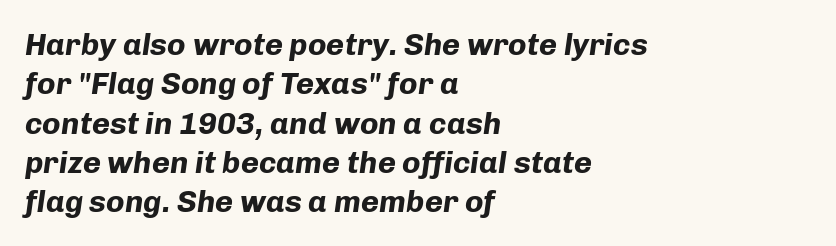
The image shows 31 px bold type, italic (leaning right); set left-aligned, normal line spacing (1.27x), normal letter spacing, not underlined; low stroke contrast and a medium x-height.
